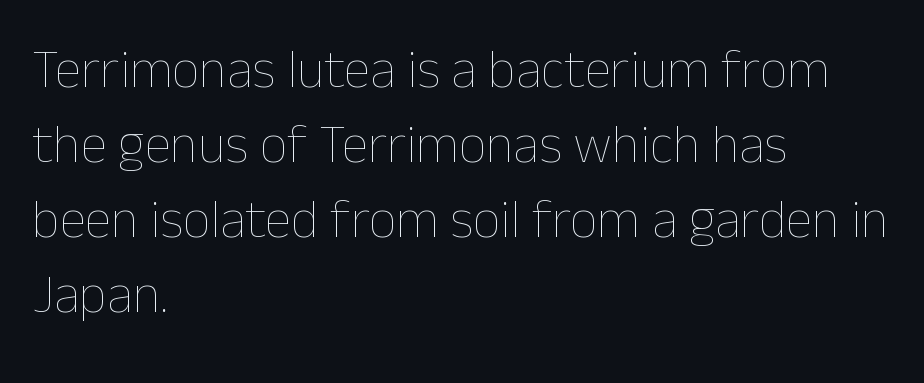
{"italic": "no", "bold": "no", "weight": "thin", "width": "normal", "stroke_contrast": "low", "x_height": "medium", "monospaced": "no", "underline": "no", "align": "left", "line_spacing": "normal", "line_spacing_ratio": 1.39, "letter_spacing": "normal", "letter_spacing_em": 0.0, "glyph_px": 54}
